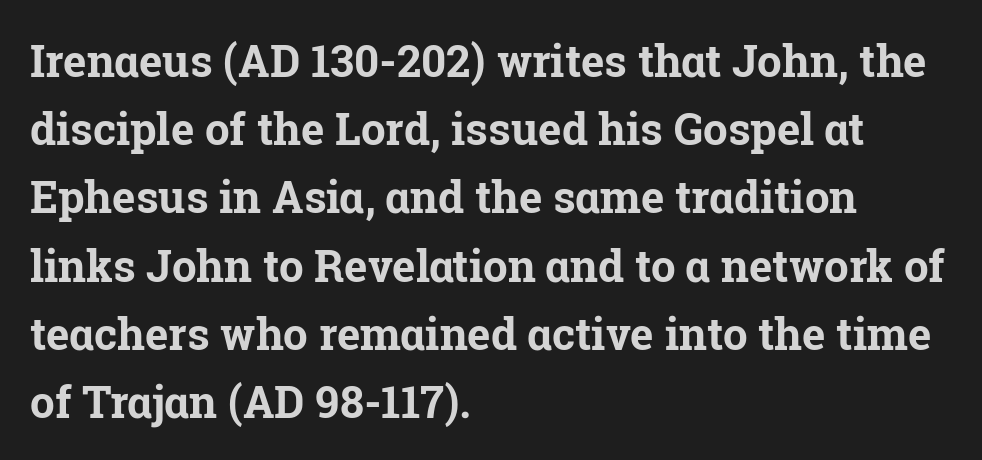
The image shows 44 px bold serif type, upright; set left-aligned, normal line spacing (1.55x), normal letter spacing, not underlined; low stroke contrast and a medium x-height.
